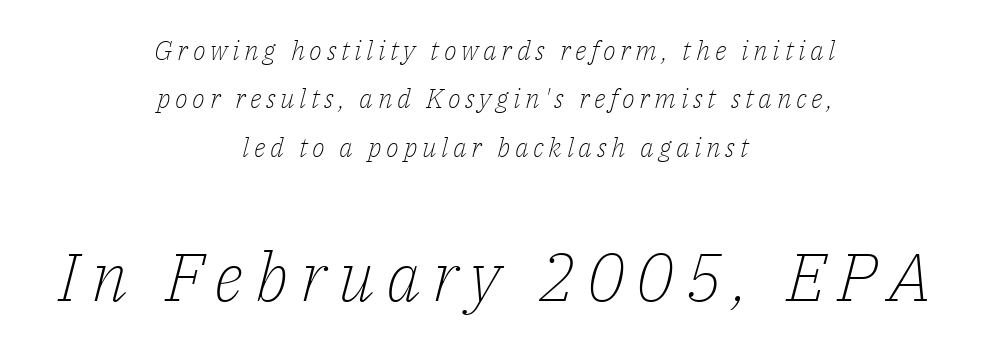
Q: Is the text bold? A: No.
Q: Is the text italic (slanted)? A: Yes, it leans right by about 14 degrees.
Q: Is the typeface a serif or a sans-serif typeface? A: Serif.
Q: Is the text underlined? A: No.
Q: How is the paragraph aligned? A: Centered.
Q: Which block of text is set in a larger size, the first (top) or the second (bottom)? A: The second (bottom) one.
Q: Width (condensed, normal, or wide)? A: Normal.
Q: Stroke contrast? A: Low.
Q: x-height? A: Medium.
Q: Monospaced? A: No.
